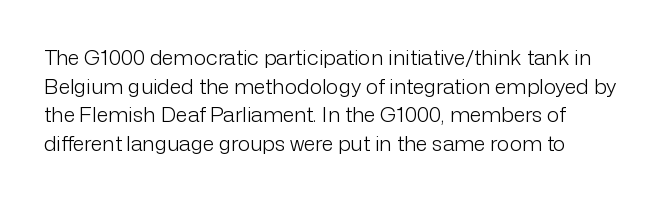
Q: Is the text bold? A: No.
Q: Is the text italic (slanted)? A: No, it is upright.
Q: Is the text underlined? A: No.
Q: How is the paragraph aligned? A: Left-aligned.
Q: Is the spacing between letters normal or unusually wide? A: Normal.
Q: Is the spacing between lines tight, normal or loose? A: Normal.
